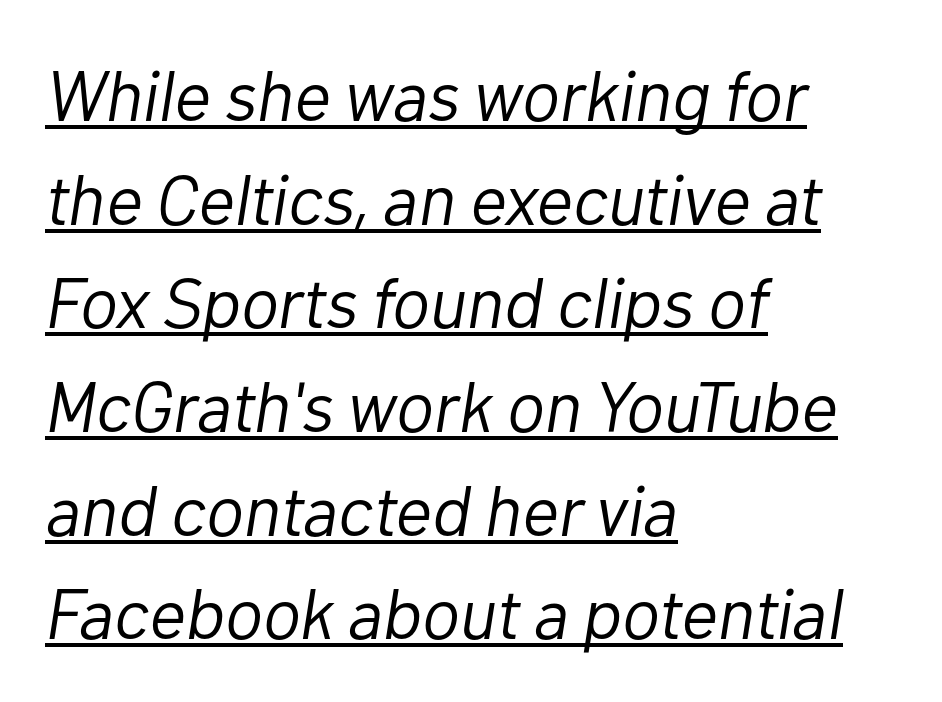
{"italic": "yes", "lean": "right", "slant_degrees": 10, "bold": "no", "weight": "light", "width": "normal", "stroke_contrast": "low", "x_height": "medium", "monospaced": "no", "underline": "yes", "align": "left", "line_spacing": "normal", "line_spacing_ratio": 1.46, "letter_spacing": "normal", "letter_spacing_em": 0.0, "glyph_px": 71}
